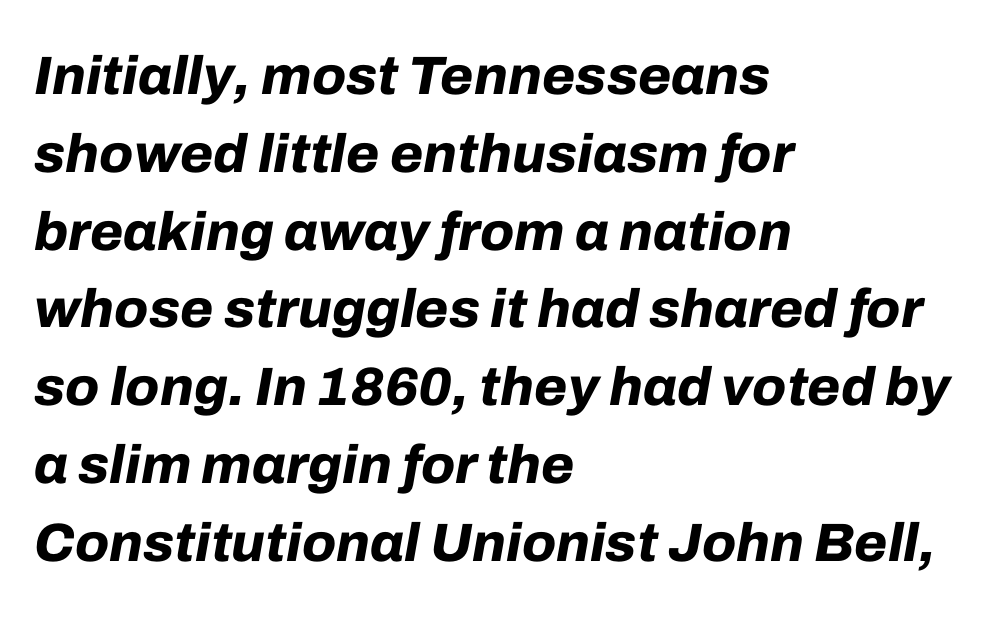
The line-height multiplier appears to be the usual default. The font's italic variant was chosen for this text. Check the space under the baseline: it is left empty. A typesetter would call this proportional, since set widths differ per character.
